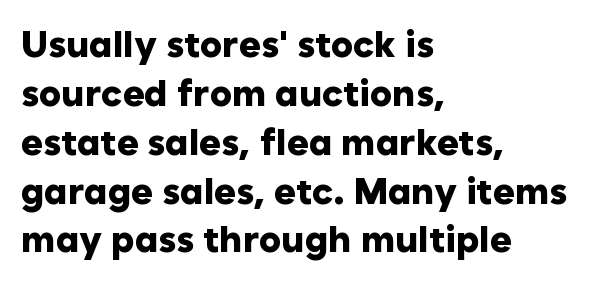
A clean baseline with only descenders dipping below it. The type is set solid horizontally, with unmodified tracking. The lines sit at an ordinary, default distance from one another. As a designer I'd log this as weight 700, bold. Each letter keeps its own natural width here, so spacing adapts to shape. The specimen reads as upright at a glance.
